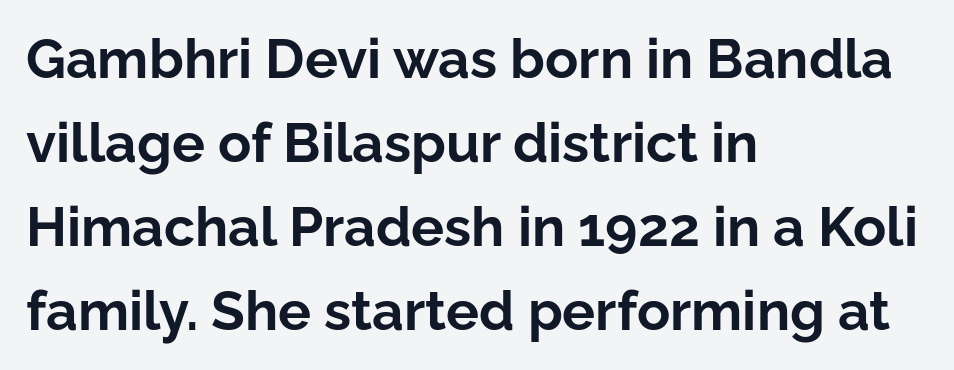
The image shows 55 px bold sans-serif type, upright; set left-aligned, normal line spacing (1.53x), normal letter spacing, not underlined; low stroke contrast and a medium x-height.
